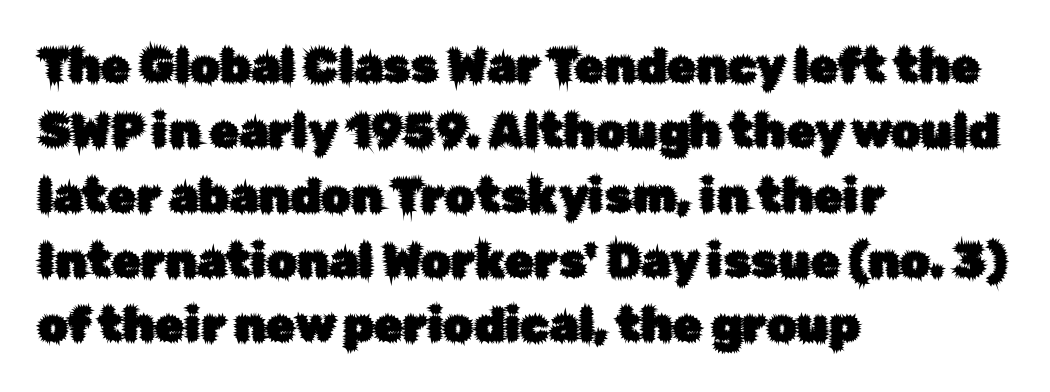
{"serif": "no", "italic": "no", "width": "normal", "stroke_contrast": "low", "x_height": "medium", "monospaced": "no", "underline": "no", "align": "left", "line_spacing": "normal", "line_spacing_ratio": 1.38, "letter_spacing": "normal", "letter_spacing_em": 0.0, "glyph_px": 47}
